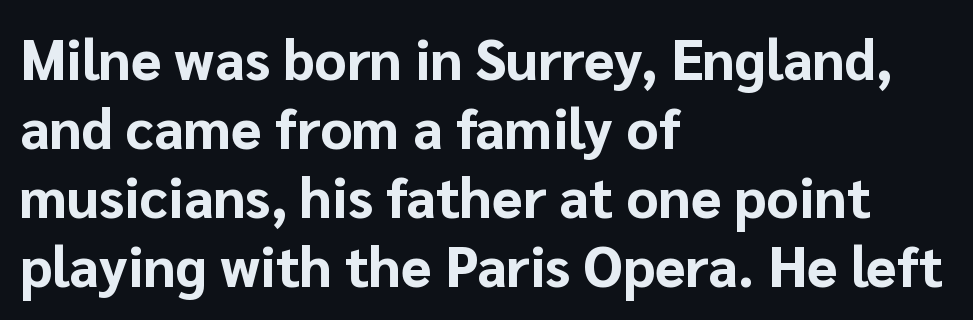
Q: Is the text bold? A: Yes.
Q: Is the text italic (slanted)? A: No, it is upright.
Q: Is the typeface a serif or a sans-serif typeface? A: Sans-serif.
Q: Is the text underlined? A: No.
Q: How is the paragraph aligned? A: Left-aligned.
Q: Is the spacing between letters normal or unusually wide? A: Normal.
Q: Width (condensed, normal, or wide)? A: Normal.
Q: Stroke contrast? A: Low.
Q: x-height? A: Medium.
Q: Monospaced? A: No.
